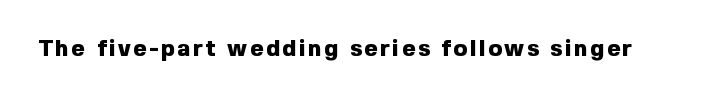
Q: Is the text bold? A: Yes.
Q: Is the text italic (slanted)? A: No, it is upright.
Q: Is the text underlined? A: No.
